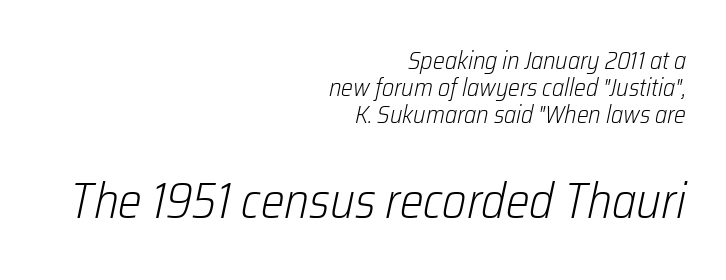
Varying glyph widths throughout — classic text-font behaviour. Here the second block reads like a headline and the first like body copy. Between one letter and the next there's only the usual sliver of space. These lines stack with their right ends in a neat column.
